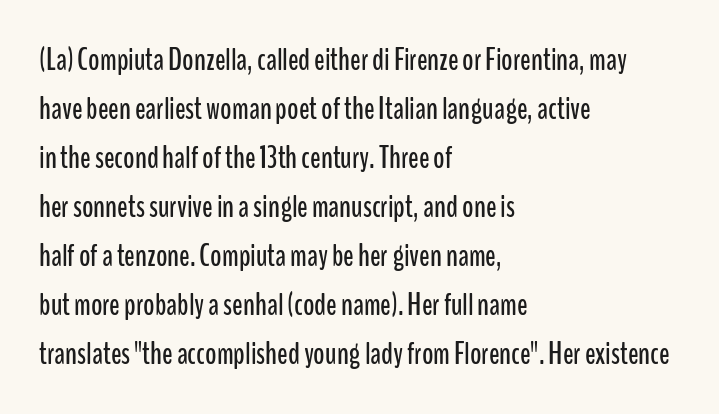
The letters advance in unequal steps, a hallmark of proportional type. Regarding serifs, this sample does without them. Inter-character spacing is left at the font's built-in metrics. Style check: upright.
